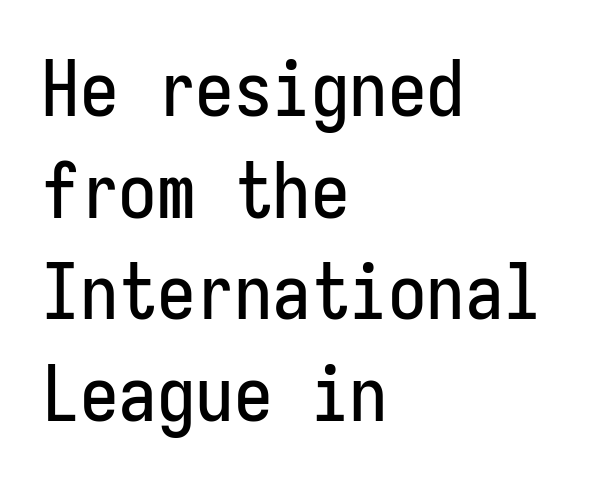
The image shows 77 px condensed sans-serif type, upright, monospaced; set left-aligned, normal line spacing (1.32x), normal letter spacing, not underlined; low stroke contrast and a medium x-height.
